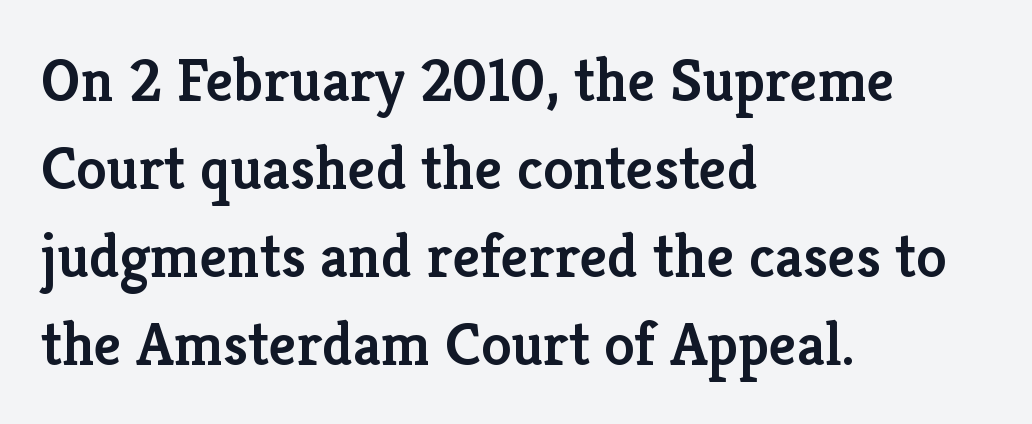
{"serif": "yes", "italic": "no", "bold": "semi", "weight": "semibold", "width": "normal", "stroke_contrast": "low", "x_height": "medium", "monospaced": "no", "underline": "no", "align": "left", "line_spacing": "normal", "line_spacing_ratio": 1.44, "letter_spacing": "normal", "letter_spacing_em": 0.0, "glyph_px": 61}
